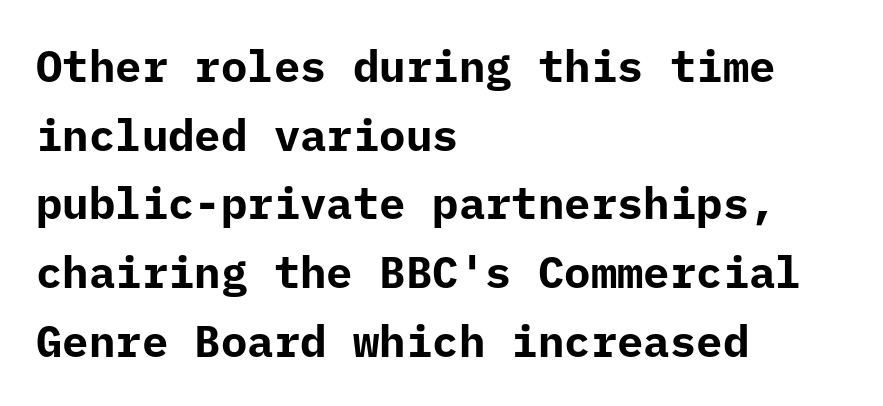
{"serif": "no", "italic": "no", "bold": "yes", "weight": "bold", "width": "normal", "stroke_contrast": "low", "x_height": "medium", "monospaced": "yes", "underline": "no", "align": "left", "line_spacing": "normal", "line_spacing_ratio": 1.56, "letter_spacing": "normal", "letter_spacing_em": 0.0, "glyph_px": 44}
